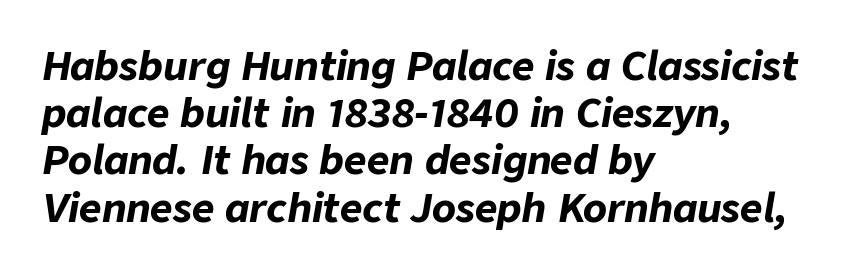
The image shows 39 px bold type, italic (leaning right); set left-aligned, line spacing 1.21x, normal letter spacing, not underlined; low stroke contrast and a medium x-height.
